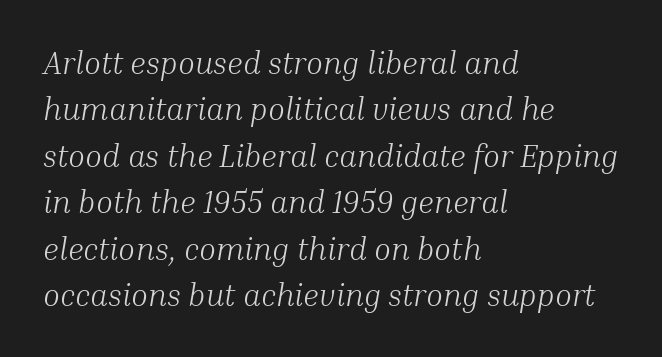
The image shows 31 px light serif type, italic (leaning right); set left-aligned, normal line spacing (1.5x), normal letter spacing, not underlined; medium stroke contrast and a medium x-height.
